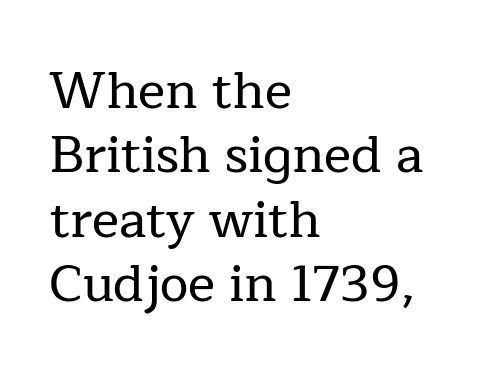
Successive baselines arrive at the customary interval. Between one letter and the next there's only the usual sliver of space. The lettering holds an erect, upright posture throughout. Typographically, this falls in the serif category. The zone under the glyphs is completely vacant.
